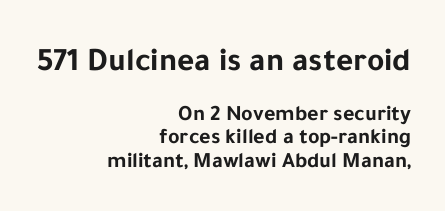
Q: Is the text bold? A: Yes.
Q: Is the text italic (slanted)? A: No, it is upright.
Q: Is the typeface a serif or a sans-serif typeface? A: Sans-serif.
Q: Is the text underlined? A: No.
Q: How is the paragraph aligned? A: Right-aligned.
Q: Is the spacing between letters normal or unusually wide? A: Normal.
Q: Is the spacing between lines tight, normal or loose? A: Tight.
Q: Which block of text is set in a larger size, the first (top) or the second (bottom)? A: The first (top) one.
Q: Width (condensed, normal, or wide)? A: Normal.
Q: Stroke contrast? A: Low.
Q: x-height? A: Medium.
Q: Monospaced? A: No.
